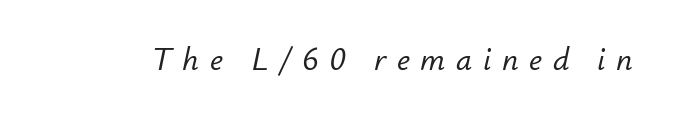
Q: Is the text italic (slanted)? A: Yes, it leans right by about 12 degrees.
Q: Is the text underlined? A: No.
Q: Is the spacing between letters normal or unusually wide? A: Unusually wide.
Q: Width (condensed, normal, or wide)? A: Normal.
Q: Stroke contrast? A: Low.
Q: x-height? A: Small.
Q: Monospaced? A: No.
